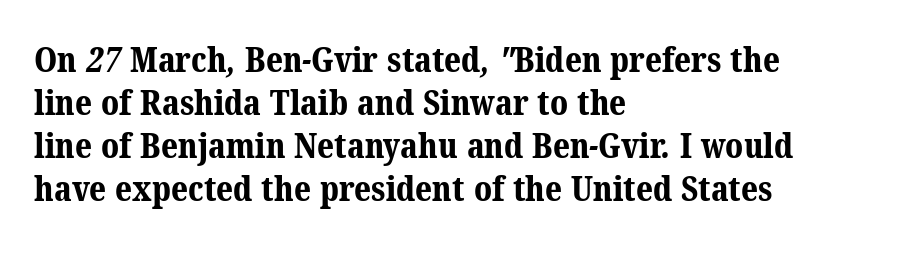
The characters look thick and weighty, a clear bold. Words appear dense and cohesive because spacing is normal. This rendering features lettering with no underline. Casual observation: everything's shoved over to the left. Yep, those are serifs on the letters.
